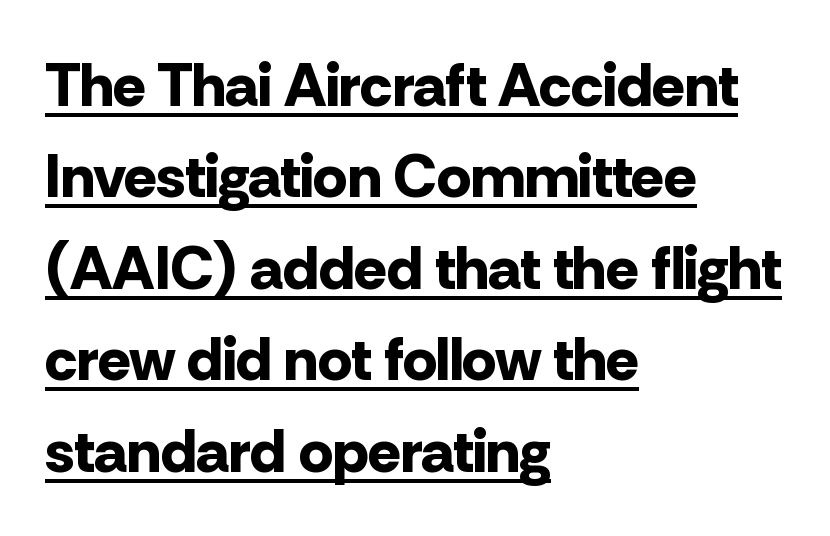
{"serif": "no", "italic": "no", "bold": "yes", "weight": "bold", "width": "normal", "stroke_contrast": "low", "x_height": "medium", "monospaced": "no", "underline": "yes", "align": "left", "line_spacing": "normal", "line_spacing_ratio": 1.5, "letter_spacing": "normal", "letter_spacing_em": 0.0, "glyph_px": 61}
